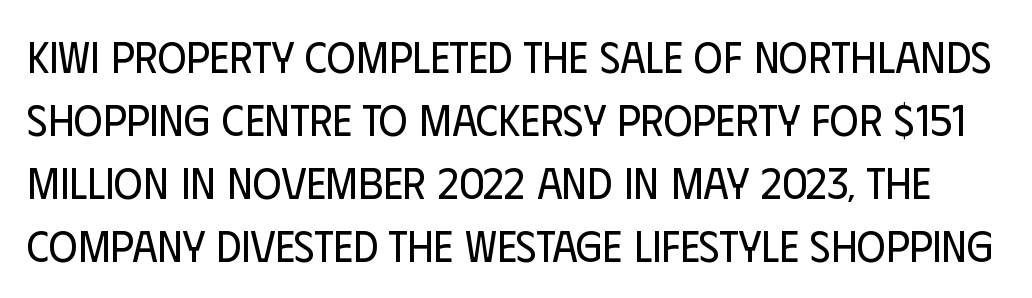
The image shows 44 px regular-weight, condensed sans-serif type, upright; set normal line spacing (1.43x), normal letter spacing, not underlined; low stroke contrast and a large x-height.
